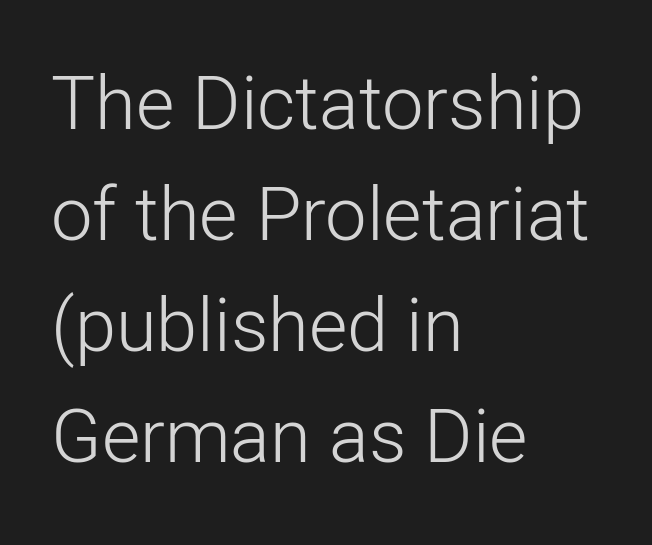
{"serif": "no", "italic": "no", "bold": "no", "weight": "light", "width": "normal", "stroke_contrast": "low", "x_height": "medium", "monospaced": "no", "underline": "no", "align": "left", "line_spacing": "normal", "line_spacing_ratio": 1.5, "letter_spacing": "normal", "letter_spacing_em": 0.0, "glyph_px": 74}
